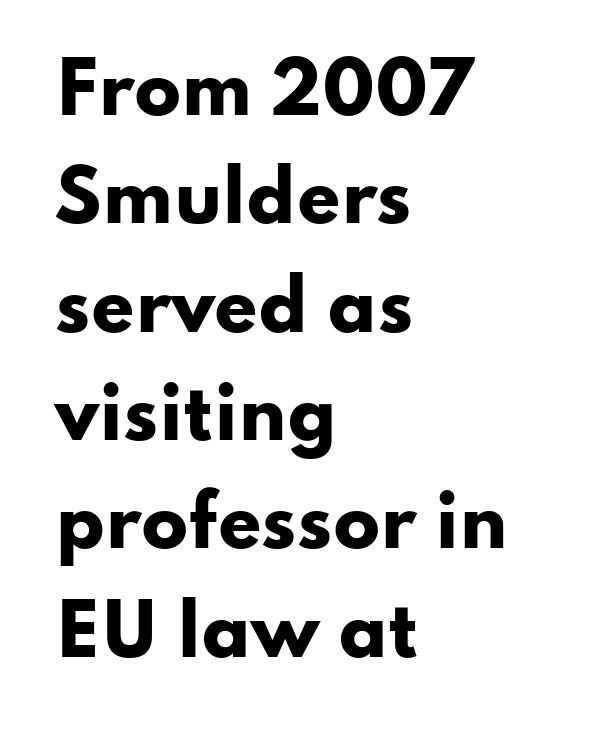
Q: Is the text bold? A: Yes.
Q: Is the text italic (slanted)? A: No, it is upright.
Q: Is the typeface a serif or a sans-serif typeface? A: Sans-serif.
Q: Is the text underlined? A: No.
Q: How is the paragraph aligned? A: Left-aligned.
Q: Is the spacing between letters normal or unusually wide? A: Normal.
Q: Is the spacing between lines tight, normal or loose? A: Normal.
Q: Width (condensed, normal, or wide)? A: Wide.
Q: Stroke contrast? A: Low.
Q: x-height? A: Small.
Q: Monospaced? A: No.
